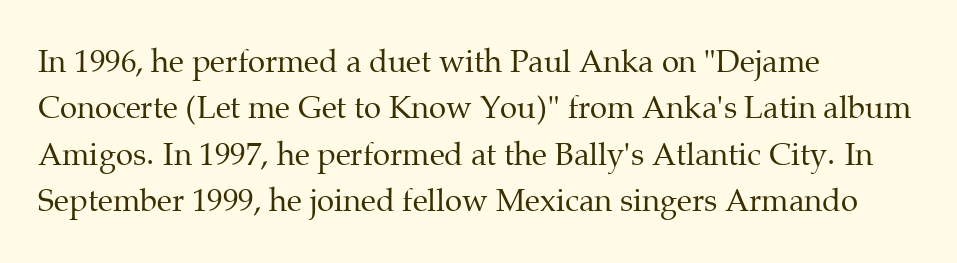
The image shows 31 px regular-weight serif type, upright; set left-aligned, normal line spacing (1.5x), normal letter spacing, not underlined; medium stroke contrast and a medium x-height.
